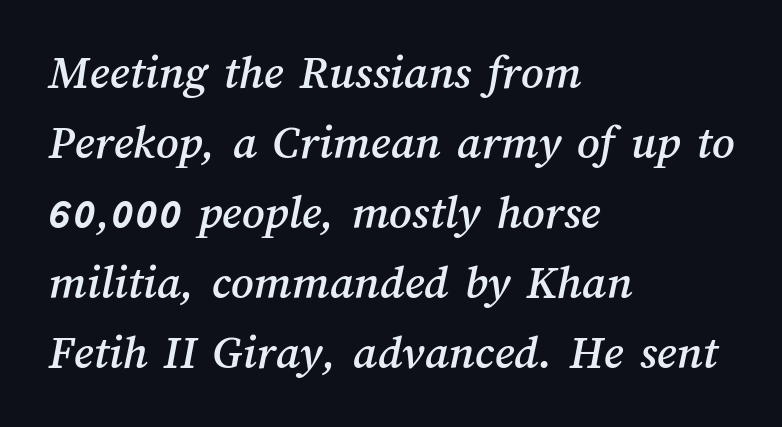
Standard letterfit; no display-style spreading of the glyphs. The paragraph has a hard left edge and a soft right edge. A typesetter would call this leading conventional body-copy spacing. The space beneath each line is pristine and unruled.
